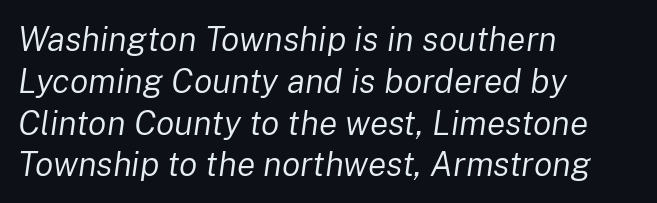
{"italic": "yes", "lean": "right", "slant_degrees": 8, "bold": "no", "weight": "regular", "width": "normal", "stroke_contrast": "low", "x_height": "medium", "monospaced": "no", "underline": "no", "align": "left", "line_spacing_ratio": 1.23, "letter_spacing": "normal", "letter_spacing_em": 0.0, "glyph_px": 34}
